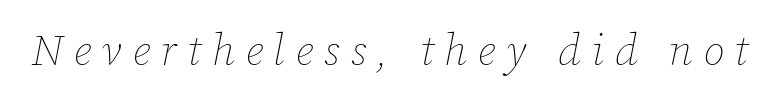
Q: Is the text bold? A: No.
Q: Is the text italic (slanted)? A: Yes, it leans right by about 12 degrees.
Q: Is the text underlined? A: No.
Q: Is the spacing between letters normal or unusually wide? A: Unusually wide.
Q: Width (condensed, normal, or wide)? A: Normal.
Q: Stroke contrast? A: Low.
Q: x-height? A: Medium.
Q: Monospaced? A: No.
